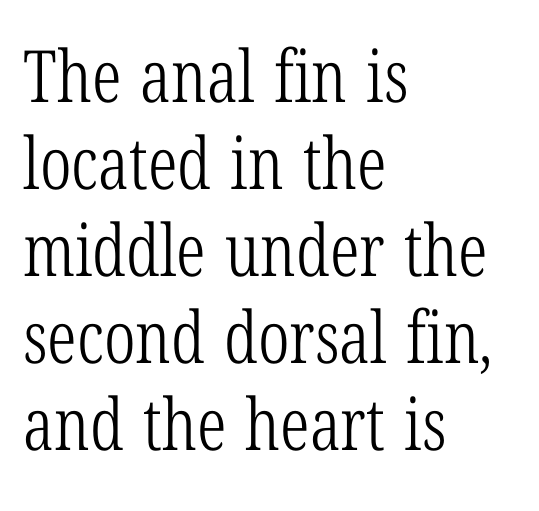
Honestly, there is no underline to notice here at all. A student would call this left alignment; a typographer would say flush left, rag right. Typographically, this falls in the serif category. A light-to-regular cut is what we see here. Nothing unusual about the tracking: characters are spaced as the font intends.
